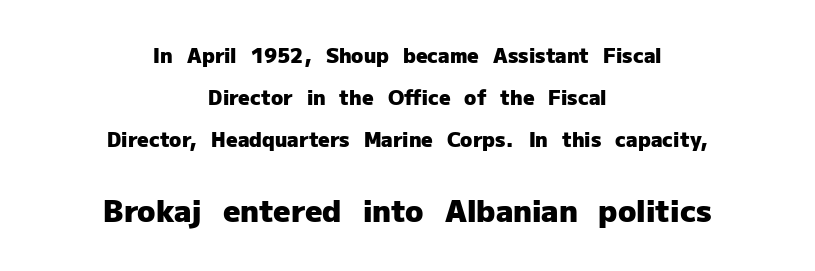
The image shows 30 px heavy sans-serif type, upright; set centered, loose line spacing (2.1x), normal letter spacing, not underlined; the second (bottom) block is 1.5x larger; low stroke contrast and a medium x-height.
